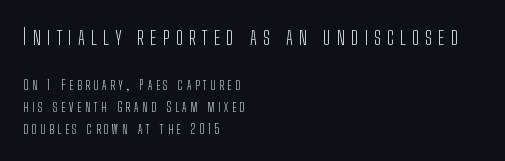
Q: Is the text bold? A: No.
Q: Is the text italic (slanted)? A: No, it is upright.
Q: Is the text underlined? A: No.
Q: How is the paragraph aligned? A: Left-aligned.
Q: Is the spacing between letters normal or unusually wide? A: Unusually wide.
Q: Is the spacing between lines tight, normal or loose? A: Normal.
Q: Which block of text is set in a larger size, the first (top) or the second (bottom)? A: The first (top) one.
